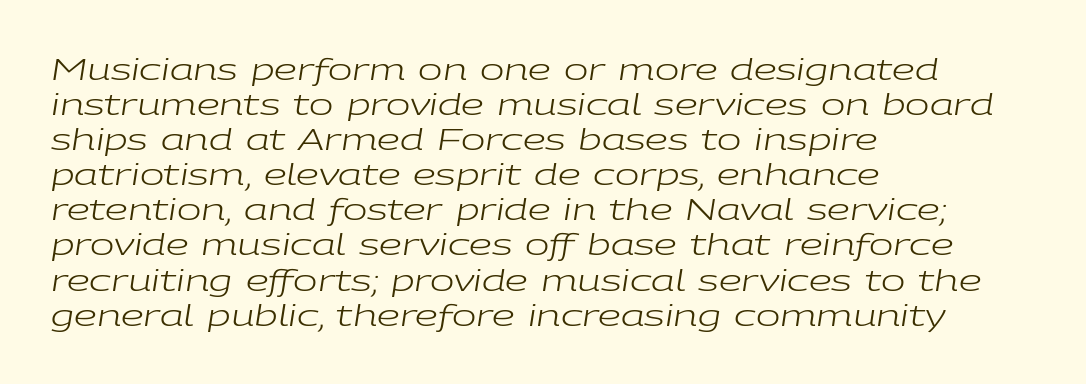
The image shows 29 px regular-weight, wide type, italic (leaning right); set left-aligned, line spacing 1.21x, normal letter spacing, not underlined; low stroke contrast and a medium x-height.
